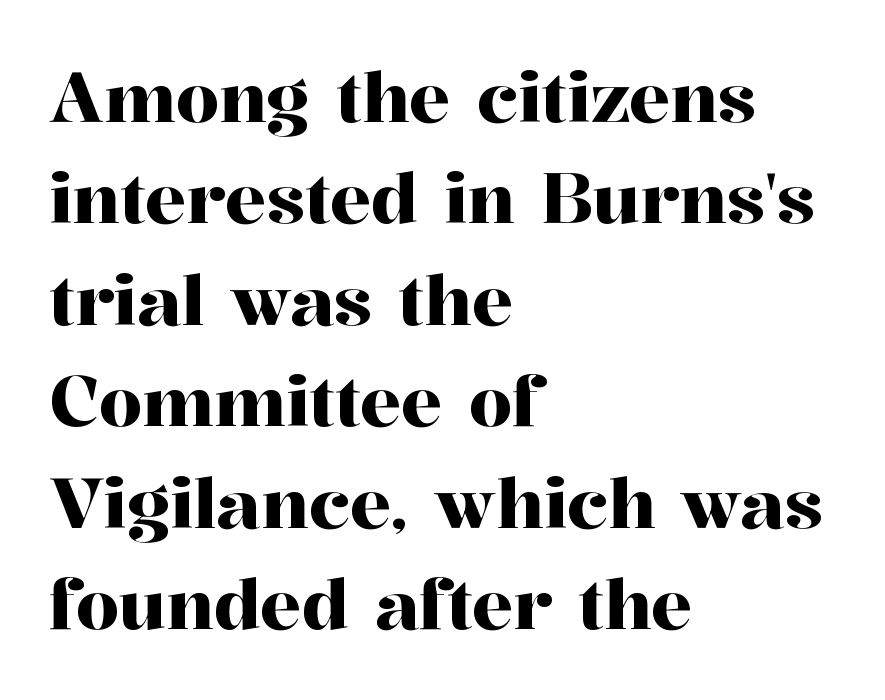
Q: Is the text italic (slanted)? A: No, it is upright.
Q: Is the typeface a serif or a sans-serif typeface? A: Serif.
Q: Is the text underlined? A: No.
Q: How is the paragraph aligned? A: Left-aligned.
Q: Is the spacing between letters normal or unusually wide? A: Normal.
Q: Is the spacing between lines tight, normal or loose? A: Normal.
Q: Width (condensed, normal, or wide)? A: Normal.
Q: Stroke contrast? A: High.
Q: x-height? A: Medium.
Q: Monospaced? A: No.
